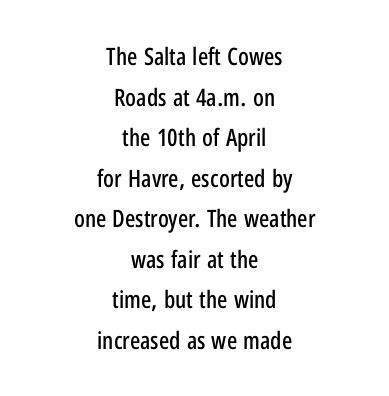
Q: Is the text italic (slanted)? A: No, it is upright.
Q: Is the text underlined? A: No.
Q: How is the paragraph aligned? A: Centered.
Q: Is the spacing between letters normal or unusually wide? A: Normal.
Q: Is the spacing between lines tight, normal or loose? A: Normal.
